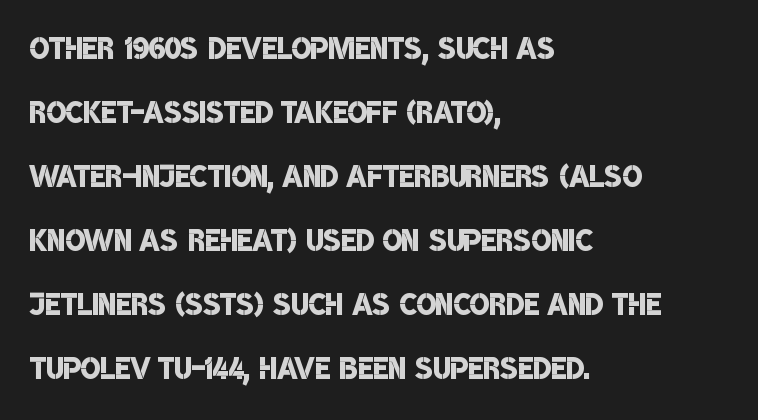
Q: Is the text bold? A: Semi-bold.
Q: Is the typeface a serif or a sans-serif typeface? A: Sans-serif.
Q: Is the text underlined? A: No.
Q: How is the paragraph aligned? A: Left-aligned.
Q: Is the spacing between letters normal or unusually wide? A: Normal.
Q: Is the spacing between lines tight, normal or loose? A: Normal.
Q: Width (condensed, normal, or wide)? A: Condensed.
Q: Stroke contrast? A: Low.
Q: x-height? A: Large.
Q: Monospaced? A: No.
